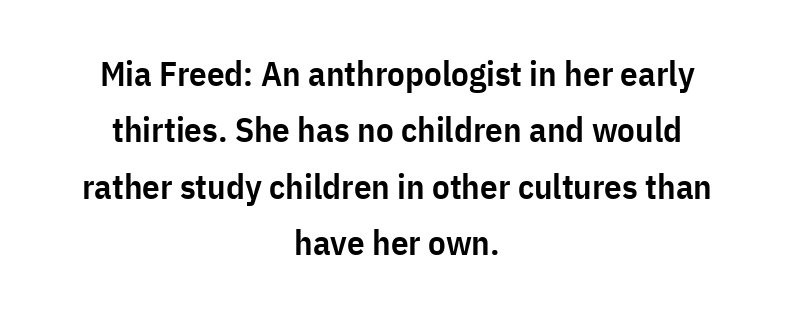
Q: Is the text bold? A: Semi-bold.
Q: Is the text italic (slanted)? A: No, it is upright.
Q: Is the typeface a serif or a sans-serif typeface? A: Sans-serif.
Q: Is the text underlined? A: No.
Q: How is the paragraph aligned? A: Centered.
Q: Is the spacing between letters normal or unusually wide? A: Normal.
Q: Is the spacing between lines tight, normal or loose? A: Normal.
Q: Width (condensed, normal, or wide)? A: Condensed.
Q: Stroke contrast? A: Low.
Q: x-height? A: Medium.
Q: Monospaced? A: No.
